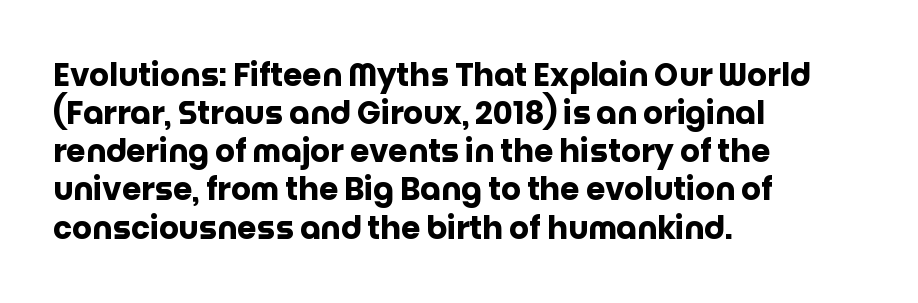
The image shows 31 px heavy sans-serif type, upright; set left-aligned, line spacing 1.23x, normal letter spacing, not underlined; low stroke contrast and a large x-height.
